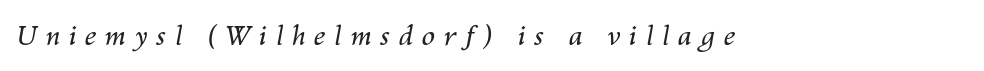
{"italic": "yes", "lean": "right", "slant_degrees": 10, "bold": "no", "underline": "no", "letter_spacing": "wide", "letter_spacing_em": 0.31, "glyph_px": 27}
